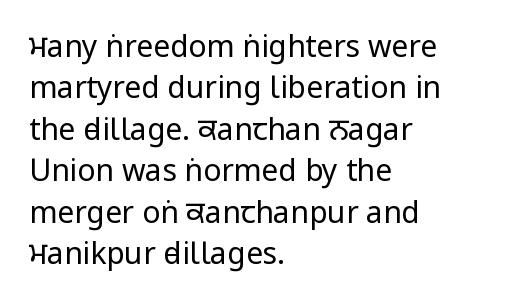
{"serif": "no", "italic": "no", "bold": "no", "weight": "regular", "width": "condensed", "stroke_contrast": "low", "x_height": "large", "monospaced": "no", "underline": "no", "align": "left", "line_spacing": "normal", "line_spacing_ratio": 1.38, "letter_spacing": "normal", "letter_spacing_em": 0.0, "glyph_px": 30}
